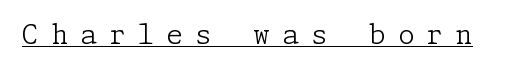
Q: Is the text bold? A: No.
Q: Is the text italic (slanted)? A: No, it is upright.
Q: Is the text underlined? A: Yes.
Q: Is the spacing between letters normal or unusually wide? A: Unusually wide.
